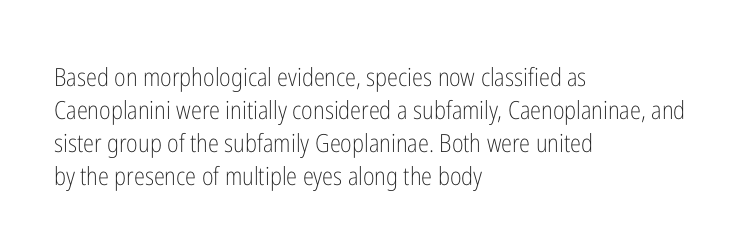
The setting favours the left margin, as ordinary paragraphs usually do. The letters stand upright; this is a roman face. Does the leading feel generous? No, just average. The passage shown has conventional tracking throughout. Each stroke keeps to a modest, everyday thickness or less.
